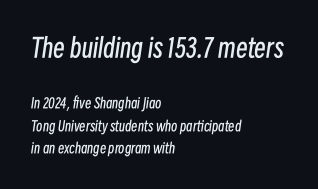
{"italic": "yes", "lean": "right", "slant_degrees": 8, "bold": "no", "underline": "no", "align": "left", "line_spacing": "normal", "line_spacing_ratio": 1.62, "letter_spacing": "normal", "letter_spacing_em": 0.0, "larger_block": "first", "size_ratio": 1.86, "glyph_px": 26}
